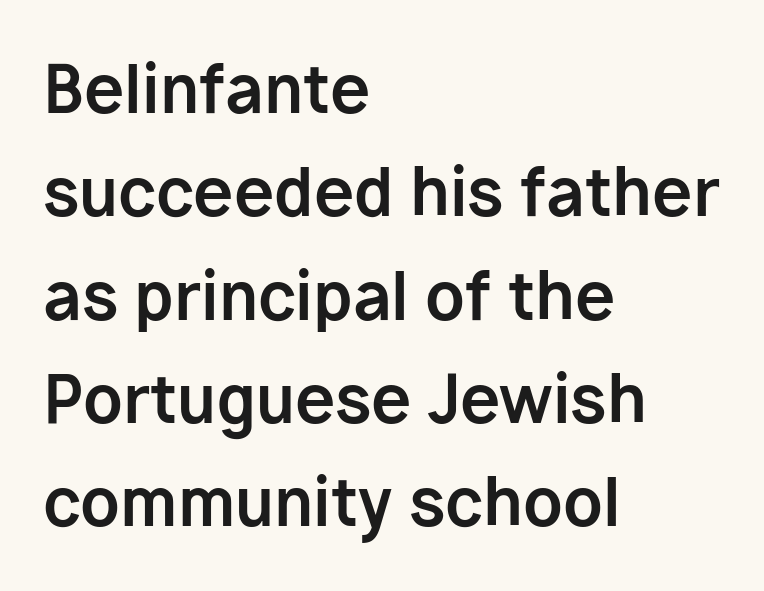
Ascenders rise straight up at ninety degrees. The passage shown has conventional tracking throughout. Is this a sans? Yes — the strokes have no serifs. All the whitespace from short lines collects on the right. The line-height multiplier appears to be the usual default. Varying glyph widths throughout — classic text-font behaviour.
